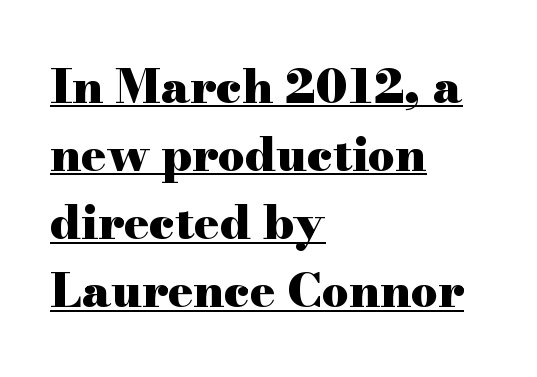
The face used here is seriffed, in the tradition of book romans. Is the block centered? No — it sits flush against the left margin. You can tell it's not italic because the verticals are truly vertical. Vertical spacing — default.
